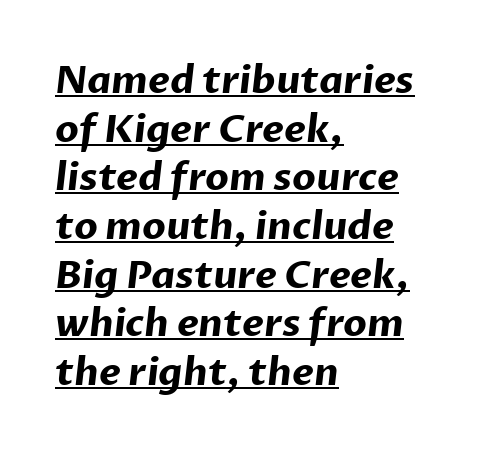
The image shows 38 px bold sans-serif type; set left-aligned, normal line spacing (1.28x), normal letter spacing, underlined; low stroke contrast and a medium x-height.
